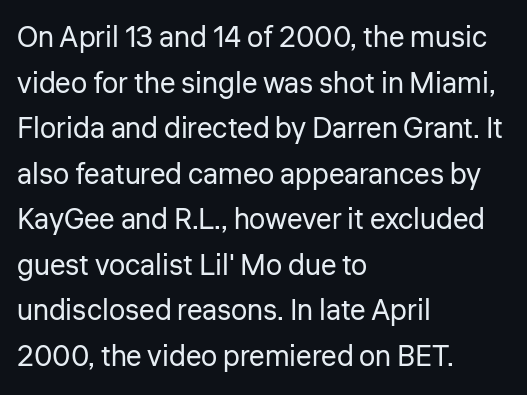
{"serif": "no", "italic": "no", "bold": "no", "weight": "regular", "width": "normal", "stroke_contrast": "low", "x_height": "medium", "monospaced": "no", "underline": "no", "align": "left", "line_spacing": "normal", "line_spacing_ratio": 1.57, "letter_spacing": "normal", "letter_spacing_em": 0.0, "glyph_px": 29}
